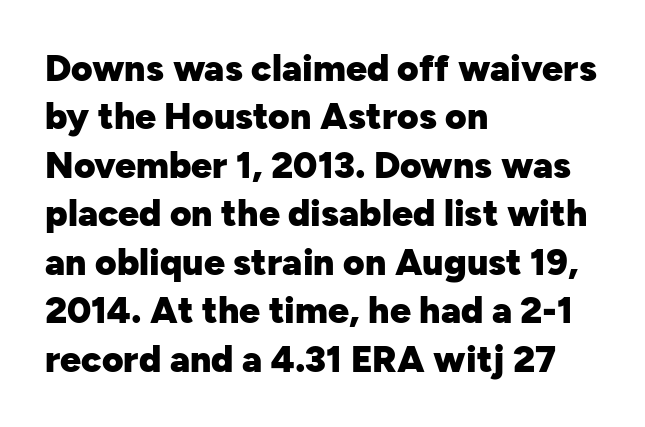
{"serif": "no", "italic": "no", "bold": "yes", "weight": "heavy", "width": "normal", "stroke_contrast": "low", "x_height": "medium", "monospaced": "no", "underline": "no", "align": "left", "line_spacing": "normal", "line_spacing_ratio": 1.31, "letter_spacing": "normal", "letter_spacing_em": 0.0, "glyph_px": 37}
